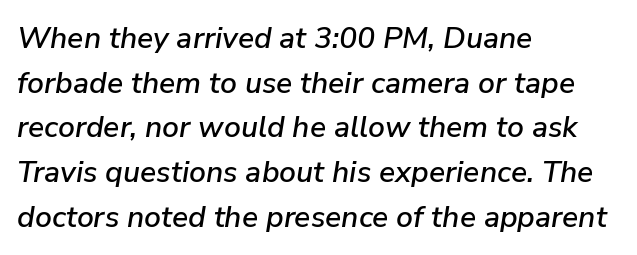
The image shows 30 px text type, italic (leaning right); set left-aligned, normal line spacing (1.49x), normal letter spacing, not underlined; low stroke contrast and a medium x-height.
